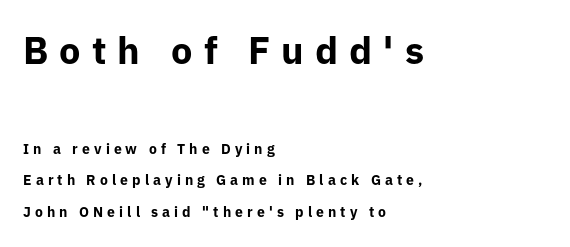
{"serif": "no", "italic": "no", "bold": "yes", "weight": "bold", "width": "normal", "stroke_contrast": "low", "x_height": "medium", "monospaced": "no", "underline": "no", "align": "left", "line_spacing": "loose", "line_spacing_ratio": 2.25, "letter_spacing": "wide", "letter_spacing_em": 0.29, "larger_block": "first", "size_ratio": 2.71, "glyph_px": 38}
